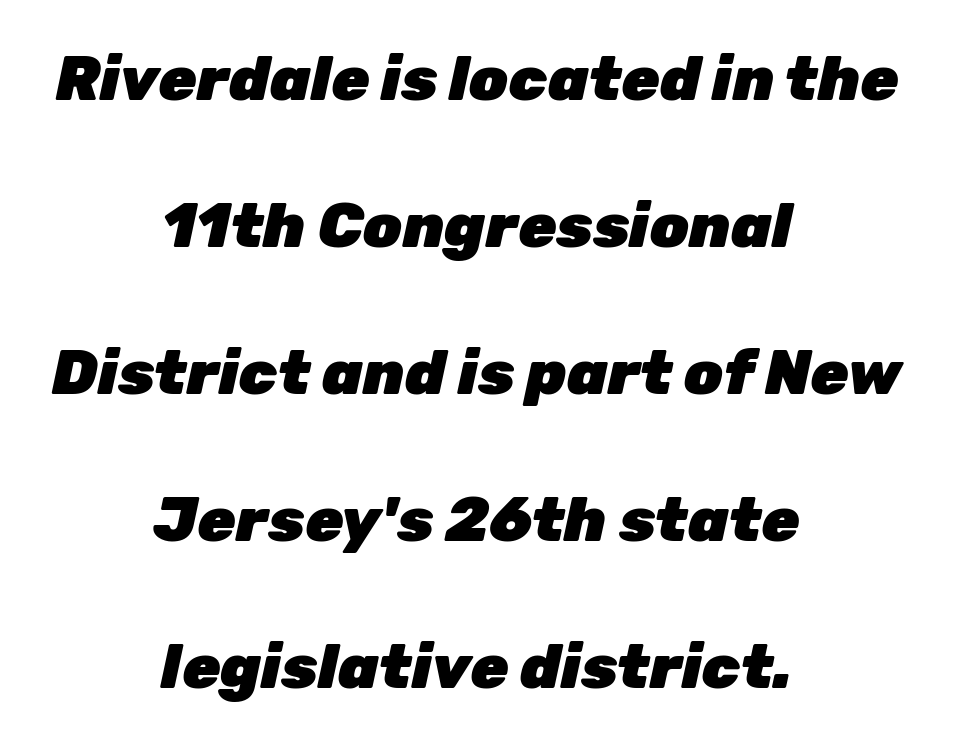
Q: Is the text bold? A: Yes.
Q: Is the text italic (slanted)? A: Yes, it leans right by about 12 degrees.
Q: Is the text underlined? A: No.
Q: How is the paragraph aligned? A: Centered.
Q: Is the spacing between letters normal or unusually wide? A: Normal.
Q: Is the spacing between lines tight, normal or loose? A: Loose.
Q: Width (condensed, normal, or wide)? A: Normal.
Q: Stroke contrast? A: Low.
Q: x-height? A: Medium.
Q: Monospaced? A: No.
